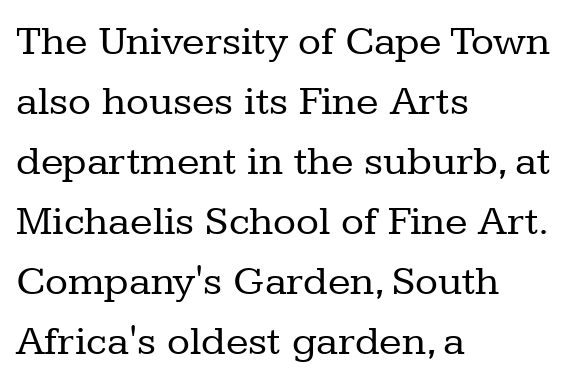
Q: Is the text bold? A: No.
Q: Is the text italic (slanted)? A: No, it is upright.
Q: Is the typeface a serif or a sans-serif typeface? A: Serif.
Q: Is the text underlined? A: No.
Q: How is the paragraph aligned? A: Left-aligned.
Q: Is the spacing between letters normal or unusually wide? A: Normal.
Q: Is the spacing between lines tight, normal or loose? A: Normal.
Q: Width (condensed, normal, or wide)? A: Normal.
Q: Stroke contrast? A: Low.
Q: x-height? A: Medium.
Q: Monospaced? A: No.
